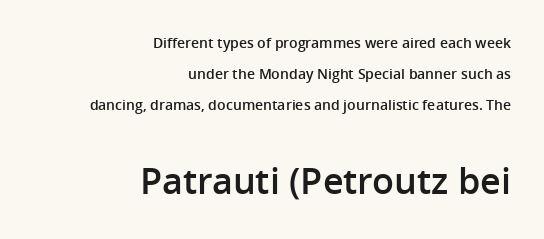
This sample trades compactness for vertical openness between lines. Weight: semibold (demi). It's the straight-up-and-down kind of type. The letters carry no serifs — their stems end cleanly without finishing strokes.
